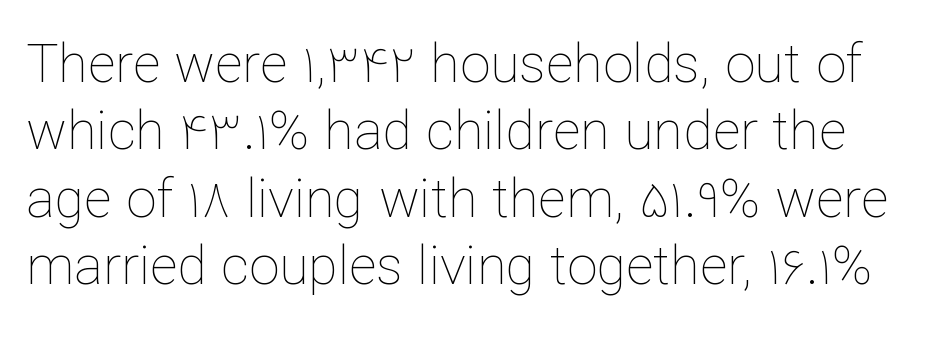
The image shows 54 px thin type, upright; set normal line spacing (1.25x), normal letter spacing, not underlined; low stroke contrast and a medium x-height.
